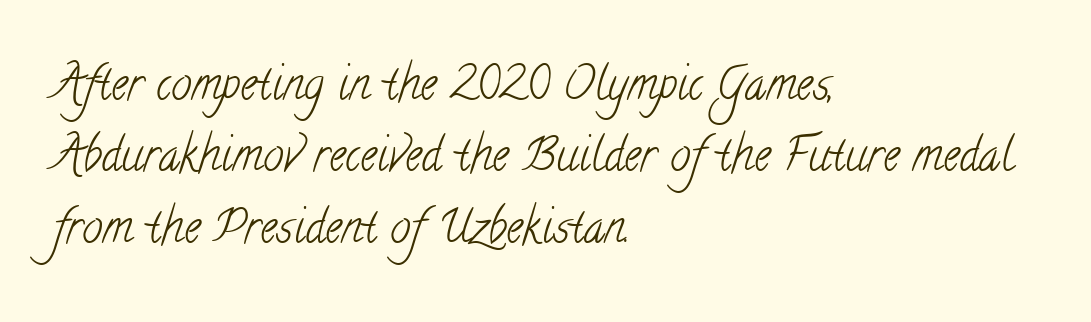
Each word holds together tightly as a unit, with standard inter-letter gaps. The designer left line spacing at the default. Is the block centered? No — it sits flush against the left margin. Is this a fixed-width face? No — the glyphs have proportional, varying widths. Check the space under the baseline: it is left empty. This is serif lettering, the kind often seen in printed books.
